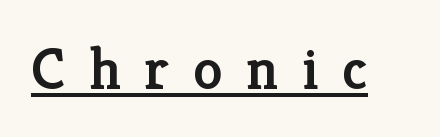
The image shows 59 px semibold serif type, upright; set unusually wide letter spacing (+0.4 em), underlined; low stroke contrast and a medium x-height.
